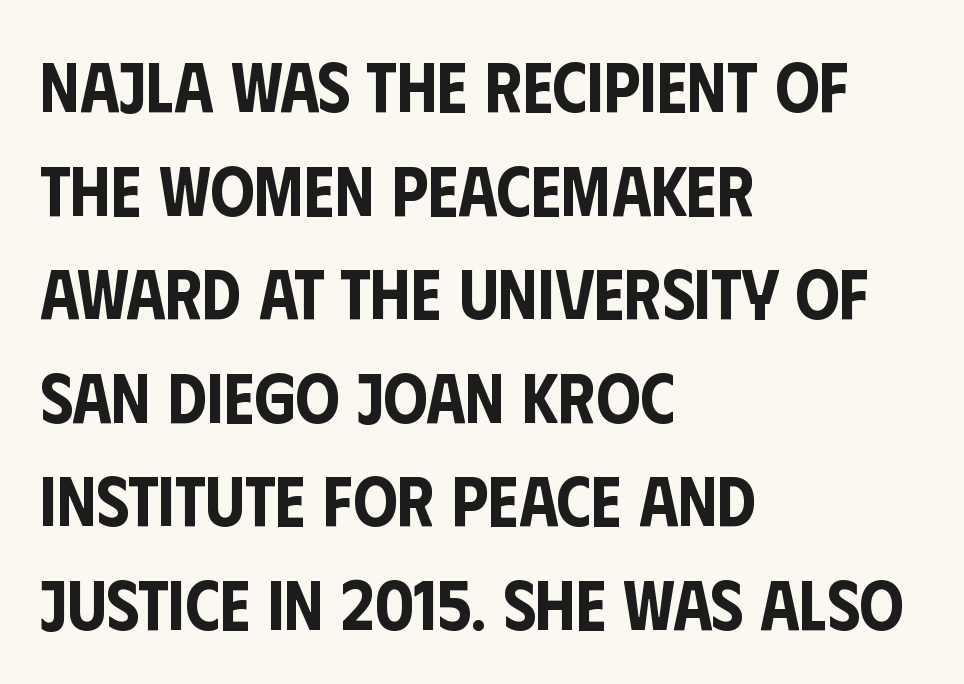
{"serif": "no", "italic": "no", "width": "condensed", "stroke_contrast": "low", "x_height": "large", "monospaced": "no", "underline": "no", "align": "left", "line_spacing": "normal", "line_spacing_ratio": 1.48, "letter_spacing": "normal", "letter_spacing_em": 0.0, "glyph_px": 70}
